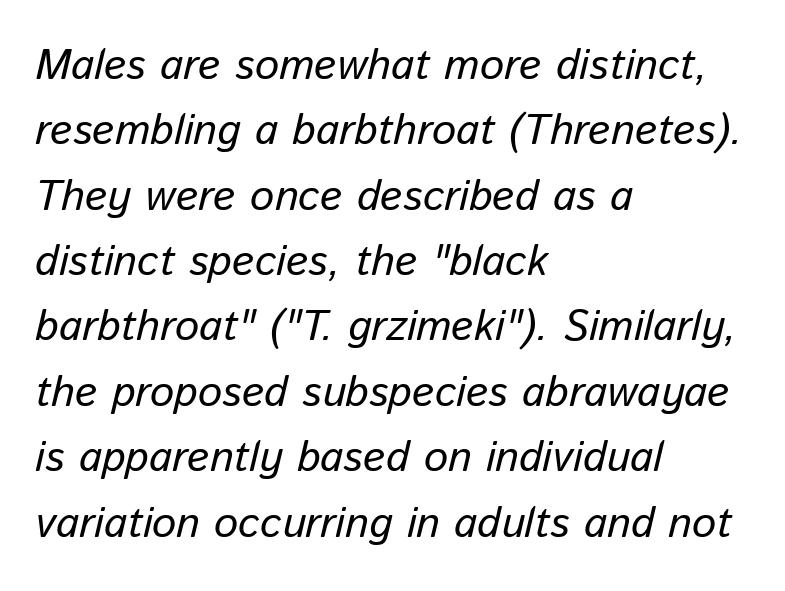
{"italic": "yes", "lean": "right", "slant_degrees": 13, "width": "normal", "stroke_contrast": "low", "x_height": "medium", "monospaced": "no", "underline": "no", "align": "left", "line_spacing": "normal", "line_spacing_ratio": 1.52, "letter_spacing": "normal", "letter_spacing_em": 0.0, "glyph_px": 43}
